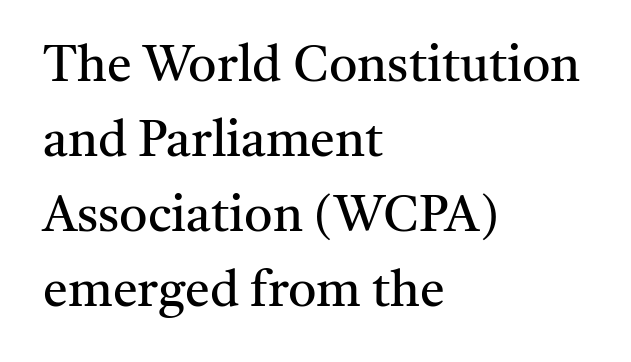
{"serif": "yes", "italic": "no", "bold": "no", "weight": "regular", "width": "normal", "stroke_contrast": "medium", "x_height": "medium", "monospaced": "no", "underline": "no", "align": "left", "line_spacing": "normal", "line_spacing_ratio": 1.5, "letter_spacing": "normal", "letter_spacing_em": 0.0, "glyph_px": 50}
